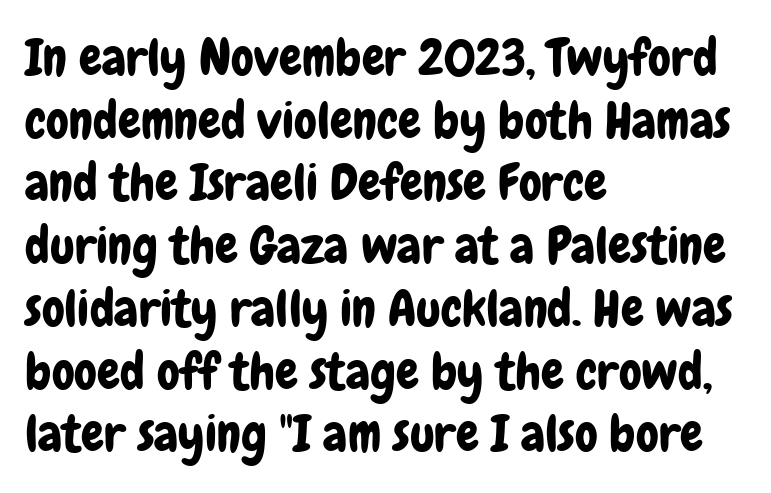
The image shows 51 px condensed sans-serif type, upright; set left-aligned, line spacing 1.23x, normal letter spacing, not underlined; low stroke contrast and a medium x-height.
